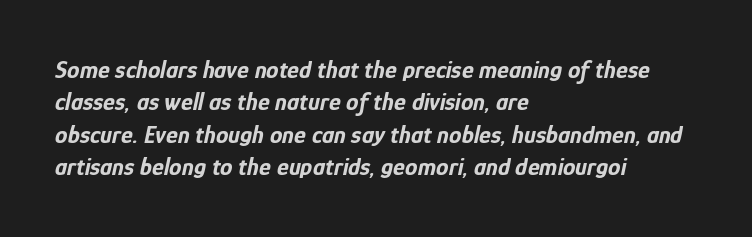
Q: Is the text bold? A: Yes.
Q: Is the text italic (slanted)? A: Yes, it leans right by about 12 degrees.
Q: Is the text underlined? A: No.
Q: How is the paragraph aligned? A: Left-aligned.
Q: Is the spacing between letters normal or unusually wide? A: Normal.
Q: Is the spacing between lines tight, normal or loose? A: Normal.
